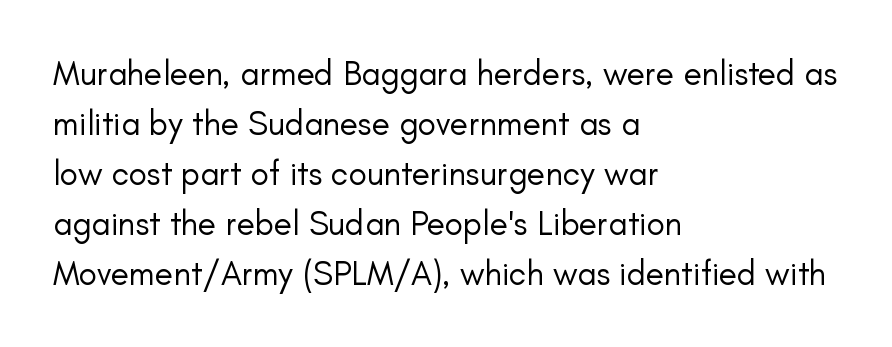
{"serif": "no", "italic": "no", "bold": "no", "weight": "regular", "width": "normal", "stroke_contrast": "low", "x_height": "small", "monospaced": "no", "underline": "no", "align": "left", "line_spacing": "normal", "line_spacing_ratio": 1.47, "letter_spacing": "normal", "letter_spacing_em": 0.0, "glyph_px": 34}
